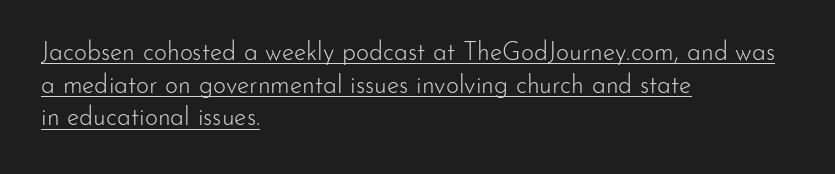
Q: Is the text bold? A: No.
Q: Is the text italic (slanted)? A: No, it is upright.
Q: Is the text underlined? A: Yes.
Q: How is the paragraph aligned? A: Left-aligned.
Q: Is the spacing between letters normal or unusually wide? A: Normal.
Q: Is the spacing between lines tight, normal or loose? A: Normal.
